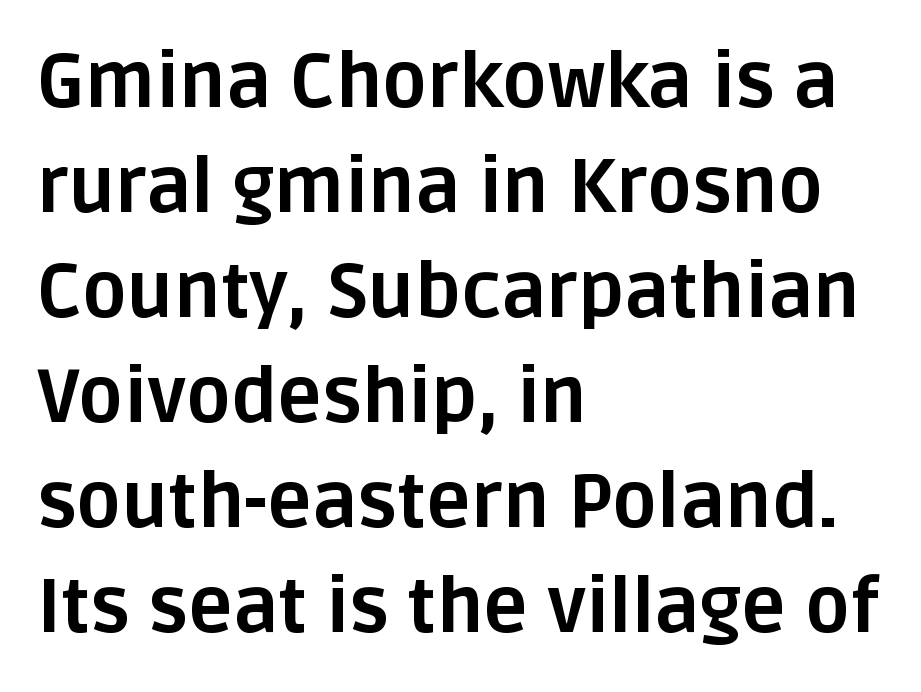
Q: Is the text bold? A: Yes.
Q: Is the text italic (slanted)? A: No, it is upright.
Q: Is the typeface a serif or a sans-serif typeface? A: Sans-serif.
Q: Is the text underlined? A: No.
Q: How is the paragraph aligned? A: Left-aligned.
Q: Is the spacing between letters normal or unusually wide? A: Normal.
Q: Is the spacing between lines tight, normal or loose? A: Normal.
Q: Width (condensed, normal, or wide)? A: Normal.
Q: Stroke contrast? A: Low.
Q: x-height? A: Large.
Q: Monospaced? A: No.
